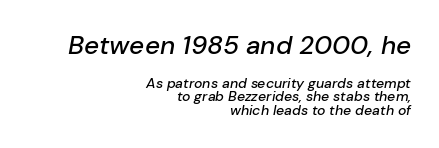
The image shows 26 px text type, italic (leaning right); set right-aligned, tight line spacing (0.96x), normal letter spacing, not underlined; the first (top) block is 1.86x larger.
